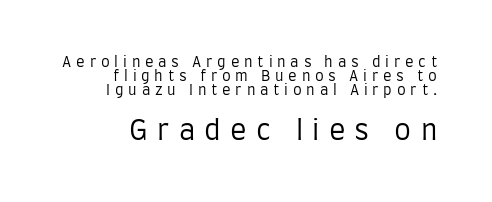
Q: Is the text bold? A: No.
Q: Is the text italic (slanted)? A: No, it is upright.
Q: Is the text underlined? A: No.
Q: How is the paragraph aligned? A: Right-aligned.
Q: Is the spacing between letters normal or unusually wide? A: Unusually wide.
Q: Is the spacing between lines tight, normal or loose? A: Tight.
Q: Which block of text is set in a larger size, the first (top) or the second (bottom)? A: The second (bottom) one.
